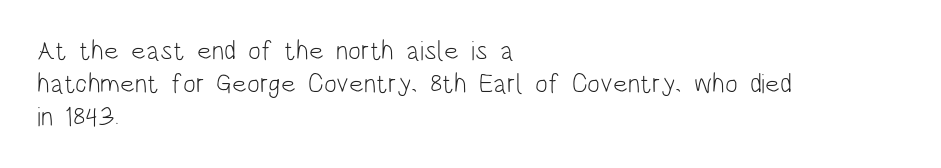
The type sits square on the baseline with zero lean. All the whitespace from short lines collects on the right. Students, note that the glyphs here touch the page at normal intervals. Weight class: somewhere from thin through regular. The foot of each line stays bare and open.
